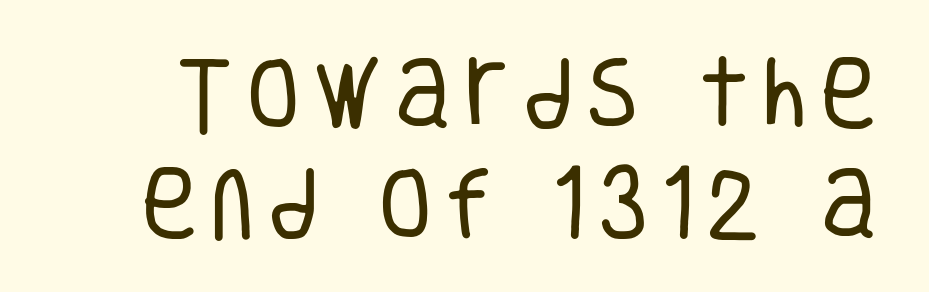
Q: Is the text bold? A: No.
Q: Is the text italic (slanted)? A: No, it is upright.
Q: Is the typeface a serif or a sans-serif typeface? A: Sans-serif.
Q: Is the text underlined? A: No.
Q: Is the spacing between lines tight, normal or loose? A: Normal.
Q: Width (condensed, normal, or wide)? A: Condensed.
Q: Stroke contrast? A: Low.
Q: x-height? A: Large.
Q: Monospaced? A: No.
